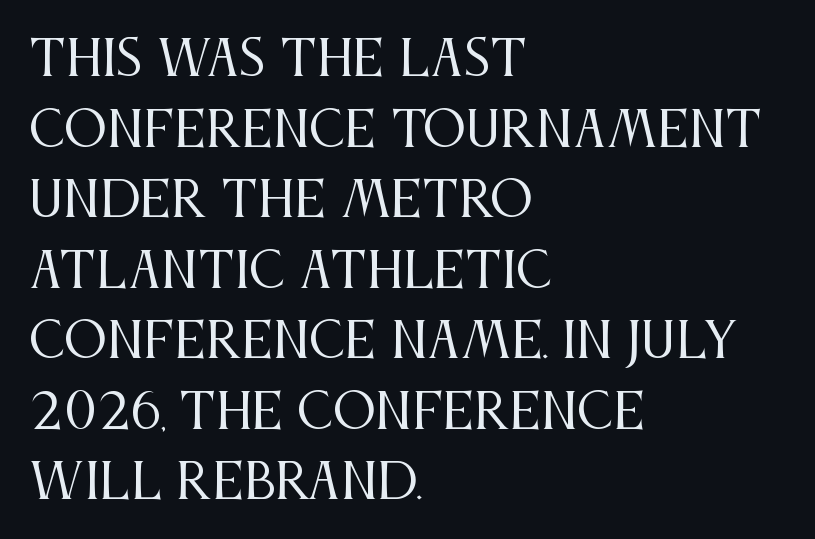
{"serif": "yes", "italic": "no", "bold": "no", "weight": "regular", "width": "condensed", "stroke_contrast": "medium", "x_height": "large", "monospaced": "no", "underline": "no", "align": "left", "line_spacing": "normal", "line_spacing_ratio": 1.47, "letter_spacing": "normal", "letter_spacing_em": 0.0, "glyph_px": 48}
